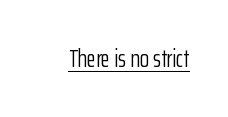
Q: Is the text bold? A: No.
Q: Is the text italic (slanted)? A: No, it is upright.
Q: Is the text underlined? A: Yes.
Q: Is the spacing between letters normal or unusually wide? A: Normal.
